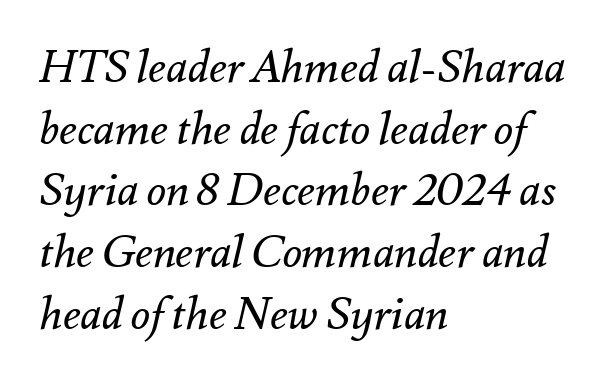
Q: Is the text bold? A: No.
Q: Is the text italic (slanted)? A: Yes, it leans right by about 12 degrees.
Q: Is the text underlined? A: No.
Q: How is the paragraph aligned? A: Left-aligned.
Q: Is the spacing between letters normal or unusually wide? A: Normal.
Q: Is the spacing between lines tight, normal or loose? A: Normal.
Q: Width (condensed, normal, or wide)? A: Normal.
Q: Stroke contrast? A: Medium.
Q: x-height? A: Small.
Q: Monospaced? A: No.
